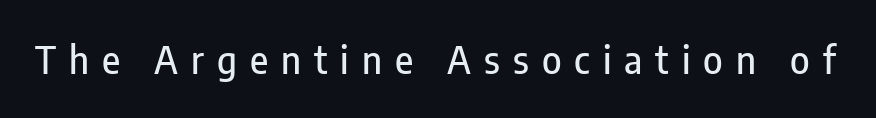
The image shows 37 px condensed sans-serif type, upright; set unusually wide letter spacing (+0.35 em), not underlined; low stroke contrast and a medium x-height.
